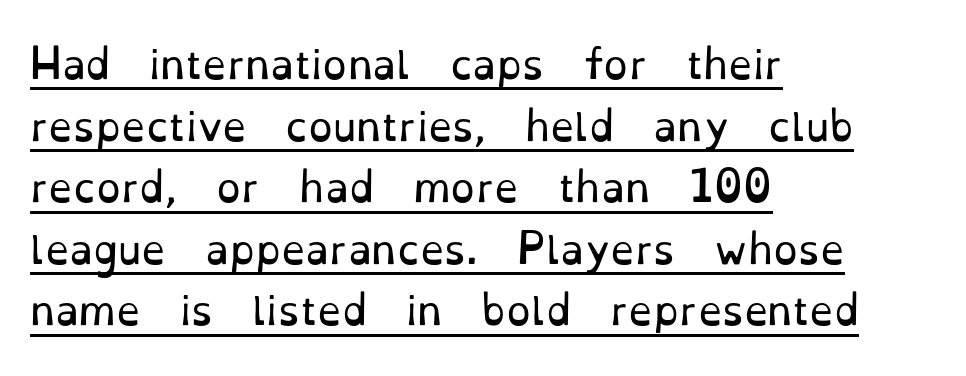
Q: Is the text bold? A: No.
Q: Is the text italic (slanted)? A: No, it is upright.
Q: Is the typeface a serif or a sans-serif typeface? A: Sans-serif.
Q: Is the text underlined? A: Yes.
Q: How is the paragraph aligned? A: Left-aligned.
Q: Is the spacing between letters normal or unusually wide? A: Normal.
Q: Is the spacing between lines tight, normal or loose? A: Normal.
Q: Width (condensed, normal, or wide)? A: Normal.
Q: Stroke contrast? A: Low.
Q: x-height? A: Small.
Q: Monospaced? A: No.
